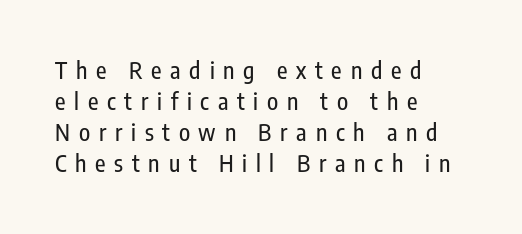
The image shows 23 px text type, upright; set left-aligned, normal line spacing (1.35x), unusually wide letter spacing (+0.38 em), not underlined.
